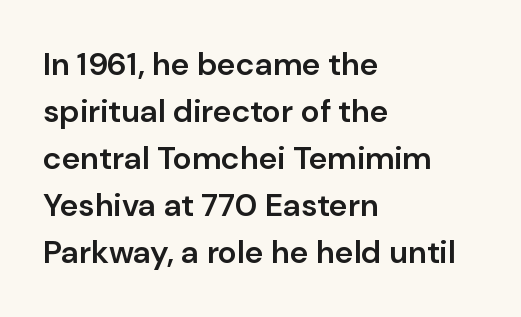
Q: Is the text bold? A: Semi-bold.
Q: Is the text italic (slanted)? A: No, it is upright.
Q: Is the typeface a serif or a sans-serif typeface? A: Sans-serif.
Q: Is the text underlined? A: No.
Q: How is the paragraph aligned? A: Left-aligned.
Q: Is the spacing between letters normal or unusually wide? A: Normal.
Q: Is the spacing between lines tight, normal or loose? A: Normal.
Q: Width (condensed, normal, or wide)? A: Normal.
Q: Stroke contrast? A: Low.
Q: x-height? A: Medium.
Q: Monospaced? A: No.
